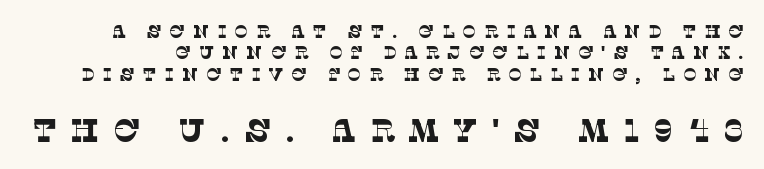
{"serif": "yes", "bold": "no", "weight": "thin", "width": "normal", "stroke_contrast": "low", "x_height": "large", "monospaced": "no", "underline": "no", "line_spacing_ratio": 1.19, "letter_spacing": "wide", "letter_spacing_em": 0.43, "larger_block": "second", "size_ratio": 1.78, "glyph_px": 32}
